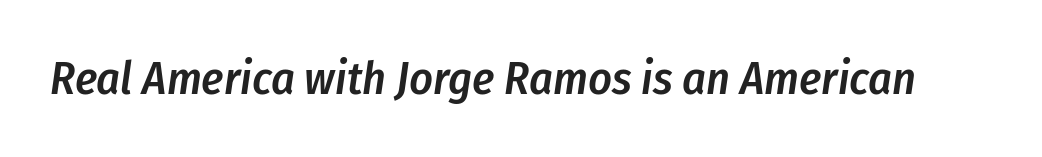
Look at the tracking — it's just the regular setting, nothing added. The axis of the letterforms is tilted away from vertical. In terms of weight, the rendering is demibold, just under bold. Note the varied advance widths — an 'i' is clearly narrower than an 'm'. Underline: absent.
